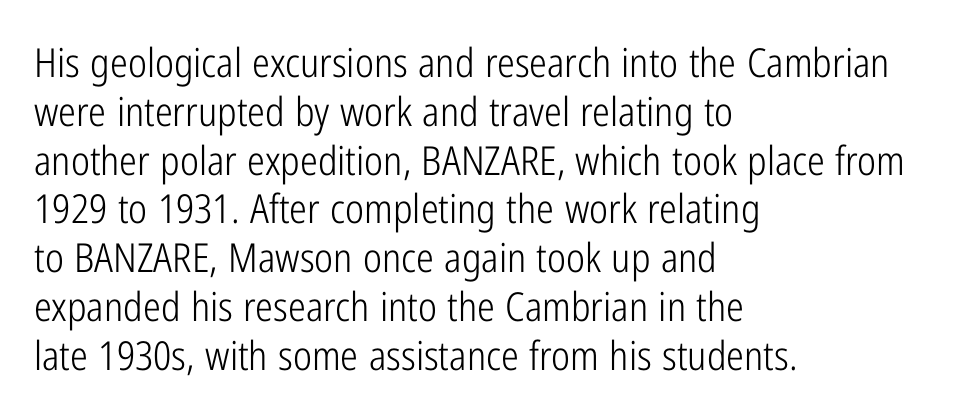
Proportional: the letters do not fall into vertical columns. The rag falls on the right side of this text block. This is the regular roman posture of the typeface. This is sans-serif lettering, the kind often seen on screens and signage. Quick note: underline off. On a weight scale, this lands at 450 or below.
